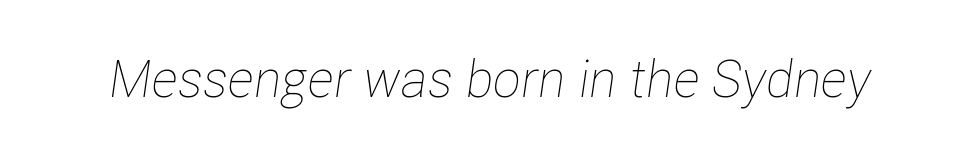
Type without underlining. Looks like regular typesetting: each glyph gets only the width it needs. Heft: none added — not bold. Tracking here is standard; glyphs follow each other at the usual distance.
